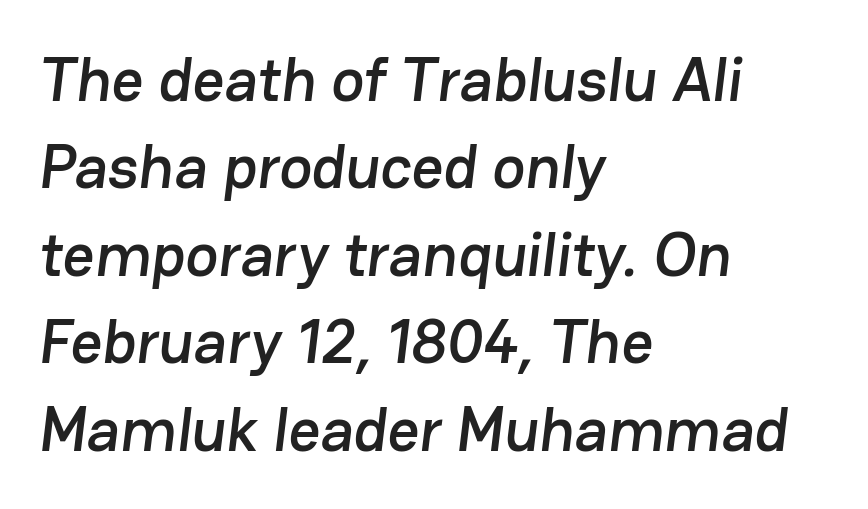
The image shows 62 px sans-serif type; set left-aligned, normal line spacing (1.41x), normal letter spacing, not underlined; low stroke contrast and a medium x-height.
